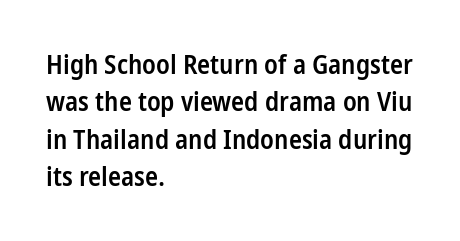
The image shows 27 px text type, upright; set left-aligned, normal line spacing (1.38x), normal letter spacing, not underlined.
